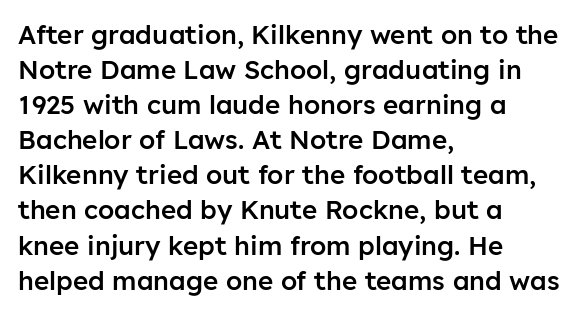
{"italic": "no", "bold": "semi", "underline": "no", "align": "left", "line_spacing": "normal", "line_spacing_ratio": 1.35, "letter_spacing": "normal", "letter_spacing_em": 0.0, "glyph_px": 26}
